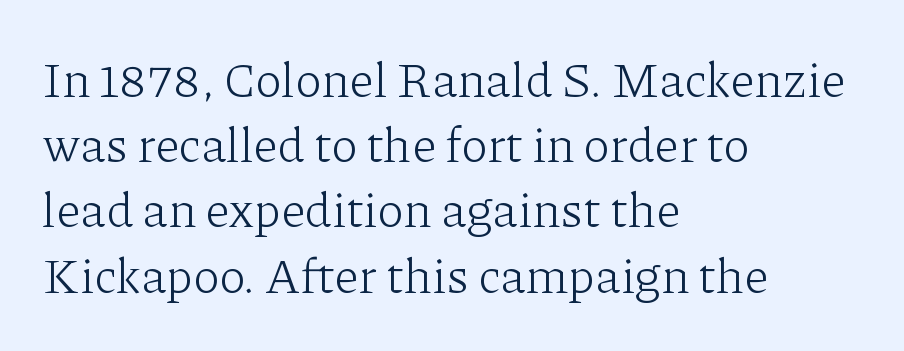
{"serif": "yes", "italic": "no", "bold": "no", "weight": "light", "width": "normal", "stroke_contrast": "low", "x_height": "medium", "monospaced": "no", "underline": "no", "align": "left", "line_spacing": "normal", "line_spacing_ratio": 1.33, "letter_spacing": "normal", "letter_spacing_em": 0.0, "glyph_px": 49}
